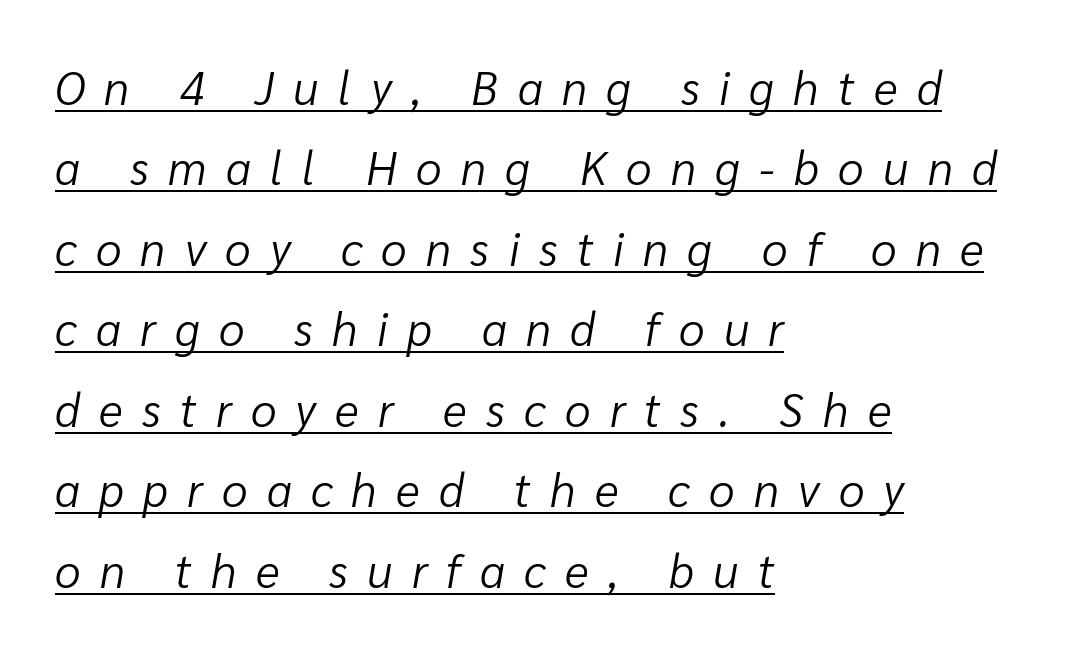
{"italic": "yes", "lean": "right", "slant_degrees": 10, "bold": "no", "weight": "light", "width": "normal", "stroke_contrast": "low", "x_height": "medium", "monospaced": "no", "underline": "yes", "align": "left", "line_spacing_ratio": 1.75, "letter_spacing": "wide", "letter_spacing_em": 0.42, "glyph_px": 46}
